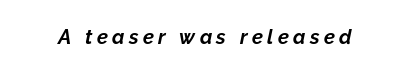
Style check: oblique. The foot of each line stays bare and open. Caption: bold face, heavy strokes. Is the letter spacing exaggerated? Yes — the characters are pushed far apart.
